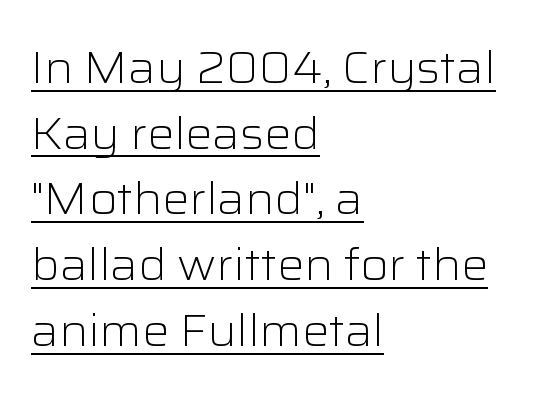
The image shows 45 px light sans-serif type, upright; set left-aligned, normal line spacing (1.46x), normal letter spacing, underlined; low stroke contrast and a medium x-height.
